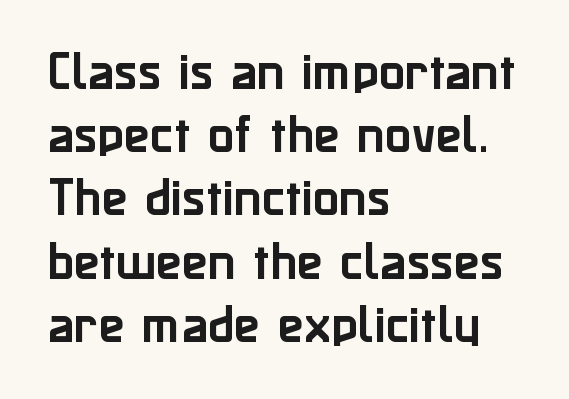
Q: Is the text italic (slanted)? A: No, it is upright.
Q: Is the typeface a serif or a sans-serif typeface? A: Sans-serif.
Q: Is the text underlined? A: No.
Q: How is the paragraph aligned? A: Left-aligned.
Q: Is the spacing between letters normal or unusually wide? A: Normal.
Q: Is the spacing between lines tight, normal or loose? A: Normal.
Q: Width (condensed, normal, or wide)? A: Normal.
Q: Stroke contrast? A: Low.
Q: x-height? A: Medium.
Q: Monospaced? A: No.
